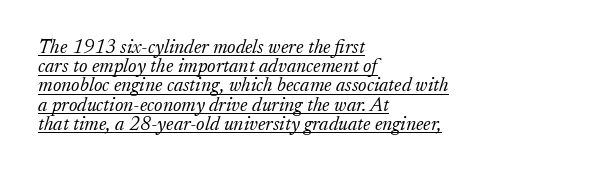
Is this a heavy cut? Hardly; it is regular or lighter. Compared with ordinary roman type, these characters are visibly tilted. Default kerning and tracking; the words read as compact shapes. A baseline rule has been typeset under these characters. Closely set lines give the paragraph a compact silhouette. This sample is left-justified, so line endings fall wherever the words run out.
